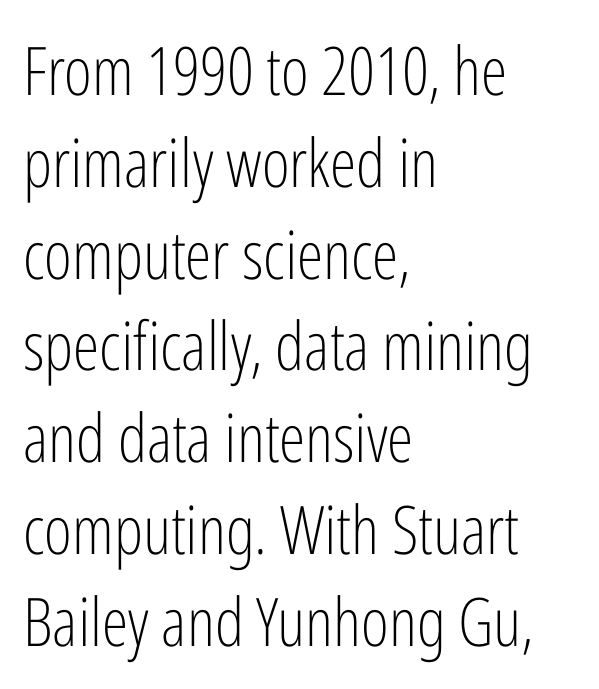
Q: Is the text bold? A: No.
Q: Is the text italic (slanted)? A: No, it is upright.
Q: Is the typeface a serif or a sans-serif typeface? A: Sans-serif.
Q: Is the text underlined? A: No.
Q: How is the paragraph aligned? A: Left-aligned.
Q: Is the spacing between letters normal or unusually wide? A: Normal.
Q: Is the spacing between lines tight, normal or loose? A: Normal.
Q: Width (condensed, normal, or wide)? A: Condensed.
Q: Stroke contrast? A: Low.
Q: x-height? A: Medium.
Q: Monospaced? A: No.
